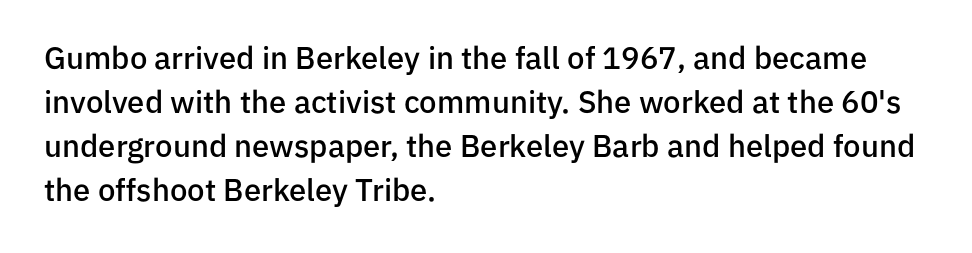
Caption: multi-line text, flush left, ragged right. How heavy is the stroke? Medium-heavy — a semibold, shy of bold. Does the lettering tilt? It doesn't — this is upright. Note the varied advance widths — an 'i' is clearly narrower than an 'm'. Clear beneath every line of the passage.
